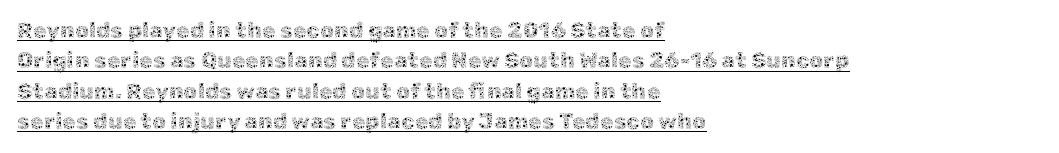
{"italic": "no", "bold": "no", "underline": "yes", "align": "left", "line_spacing": "normal", "line_spacing_ratio": 1.38, "letter_spacing": "normal", "letter_spacing_em": 0.0, "glyph_px": 22}
